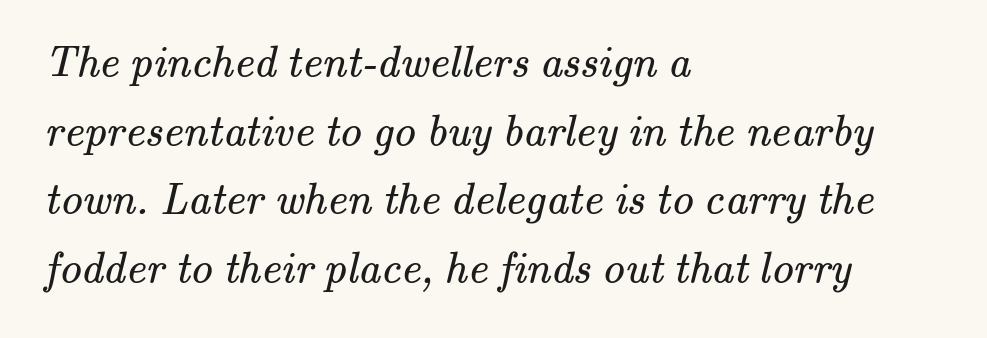
The image shows 44 px regular-weight serif type; set left-aligned, normal line spacing (1.56x), normal letter spacing, not underlined; medium stroke contrast and a small x-height.
